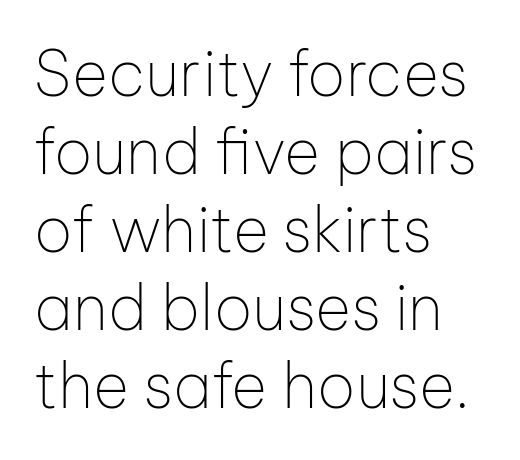
Q: Is the text bold? A: No.
Q: Is the text italic (slanted)? A: No, it is upright.
Q: Is the typeface a serif or a sans-serif typeface? A: Sans-serif.
Q: Is the text underlined? A: No.
Q: How is the paragraph aligned? A: Left-aligned.
Q: Is the spacing between letters normal or unusually wide? A: Normal.
Q: Is the spacing between lines tight, normal or loose? A: Normal.
Q: Width (condensed, normal, or wide)? A: Normal.
Q: Stroke contrast? A: Low.
Q: x-height? A: Medium.
Q: Monospaced? A: No.
